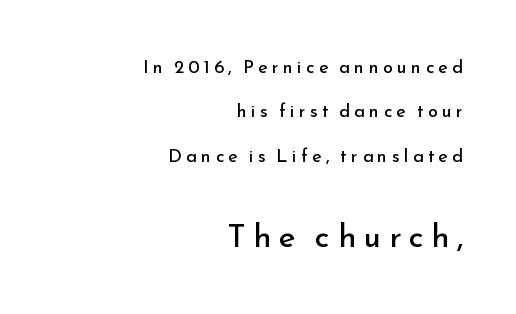
Q: Is the text bold? A: No.
Q: Is the text italic (slanted)? A: No, it is upright.
Q: Is the typeface a serif or a sans-serif typeface? A: Sans-serif.
Q: Is the text underlined? A: No.
Q: How is the paragraph aligned? A: Right-aligned.
Q: Is the spacing between letters normal or unusually wide? A: Unusually wide.
Q: Is the spacing between lines tight, normal or loose? A: Loose.
Q: Which block of text is set in a larger size, the first (top) or the second (bottom)? A: The second (bottom) one.
Q: Width (condensed, normal, or wide)? A: Normal.
Q: Stroke contrast? A: Low.
Q: x-height? A: Small.
Q: Monospaced? A: No.
